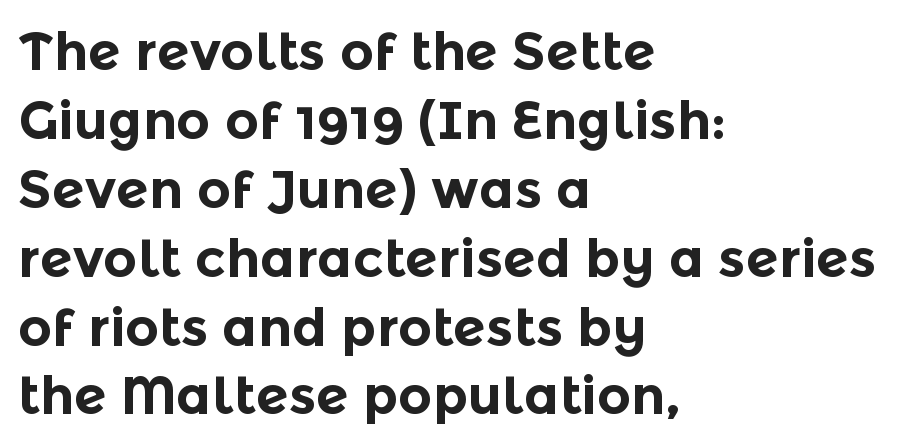
{"serif": "no", "italic": "no", "bold": "yes", "weight": "bold", "width": "normal", "x_height": "medium", "monospaced": "no", "underline": "no", "align": "left", "line_spacing": "normal", "line_spacing_ratio": 1.3, "letter_spacing": "normal", "letter_spacing_em": 0.0, "glyph_px": 53}
